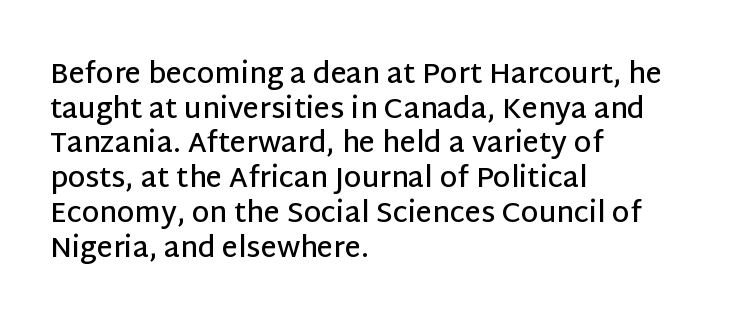
The image shows 28 px semibold sans-serif type, upright; set left-aligned, line spacing 1.24x, normal letter spacing, not underlined; low stroke contrast and a large x-height.
